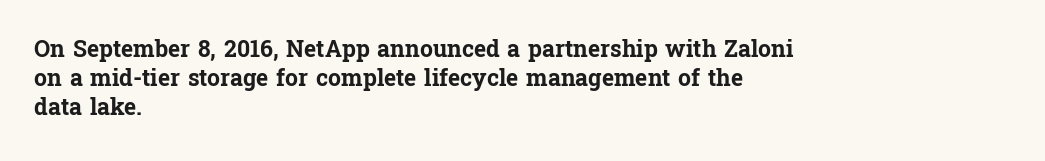
Q: Is the text bold? A: Yes.
Q: Is the text italic (slanted)? A: No, it is upright.
Q: Is the text underlined? A: No.
Q: How is the paragraph aligned? A: Left-aligned.
Q: Is the spacing between letters normal or unusually wide? A: Normal.
Q: Is the spacing between lines tight, normal or loose? A: Normal.
